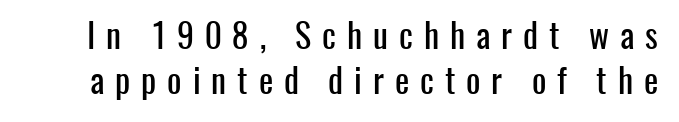
The image shows 34 px condensed sans-serif type, upright; set normal line spacing (1.31x), unusually wide letter spacing (+0.32 em), not underlined; low stroke contrast and a medium x-height.
